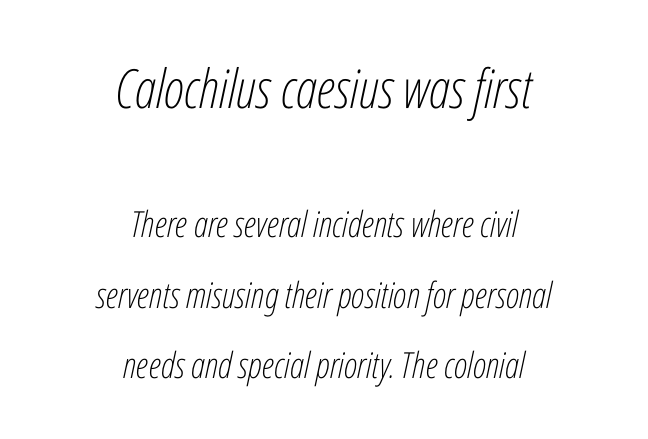
Q: Is the text bold? A: No.
Q: Is the text italic (slanted)? A: Yes, it leans right by about 12 degrees.
Q: Is the text underlined? A: No.
Q: How is the paragraph aligned? A: Centered.
Q: Is the spacing between letters normal or unusually wide? A: Normal.
Q: Is the spacing between lines tight, normal or loose? A: Loose.
Q: Which block of text is set in a larger size, the first (top) or the second (bottom)? A: The first (top) one.
Q: Width (condensed, normal, or wide)? A: Condensed.
Q: Stroke contrast? A: Low.
Q: x-height? A: Medium.
Q: Monospaced? A: No.
